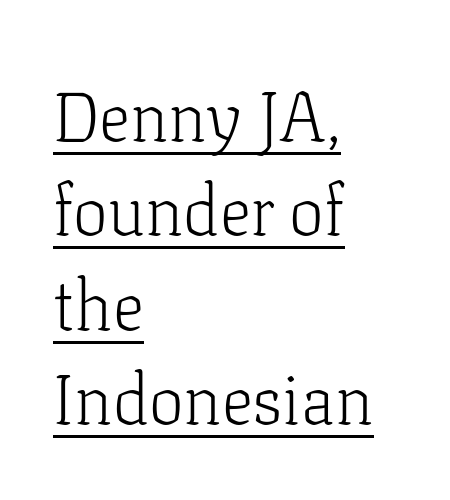
Q: Is the text bold? A: No.
Q: Is the text italic (slanted)? A: No, it is upright.
Q: Is the typeface a serif or a sans-serif typeface? A: Serif.
Q: Is the text underlined? A: Yes.
Q: How is the paragraph aligned? A: Left-aligned.
Q: Is the spacing between letters normal or unusually wide? A: Normal.
Q: Is the spacing between lines tight, normal or loose? A: Normal.
Q: Width (condensed, normal, or wide)? A: Normal.
Q: Stroke contrast? A: Low.
Q: x-height? A: Medium.
Q: Monospaced? A: No.
